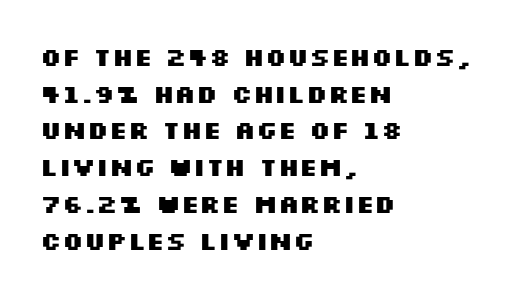
{"italic": "no", "bold": "yes", "underline": "no", "align": "left", "line_spacing": "normal", "line_spacing_ratio": 1.47, "letter_spacing": "normal", "letter_spacing_em": 0.0, "glyph_px": 25}
